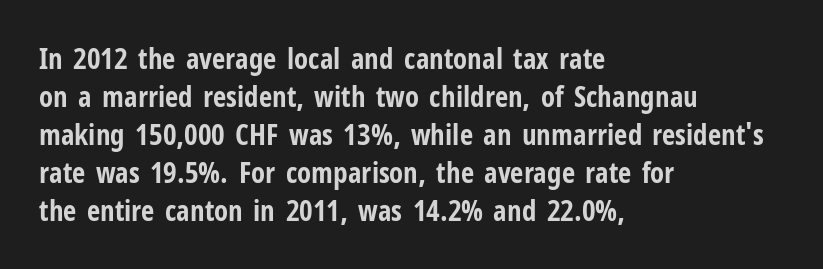
This sample has the flowing, uneven cadence of proportional lettering. Has an underline been added? It has not. Posture: upright roman. Chunky letters — that's bold for sure. This is sans-serif lettering, the kind often seen on screens and signage. Each word holds together tightly as a unit, with standard inter-letter gaps.
